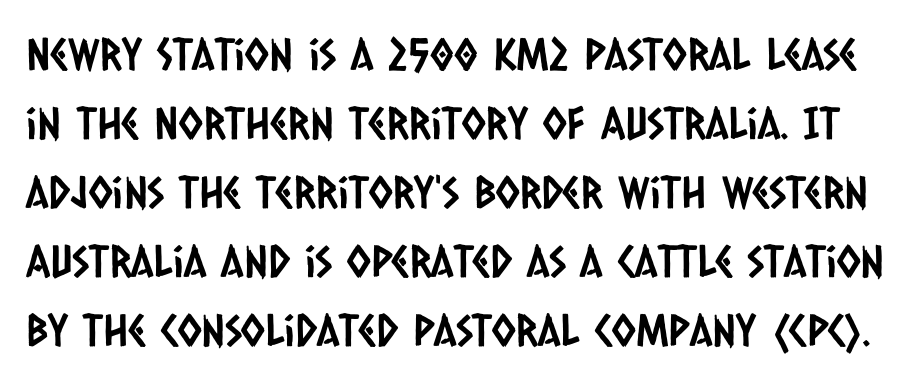
The image shows 44 px condensed sans-serif type; set normal line spacing (1.57x), normal letter spacing, not underlined; low stroke contrast and a large x-height.
